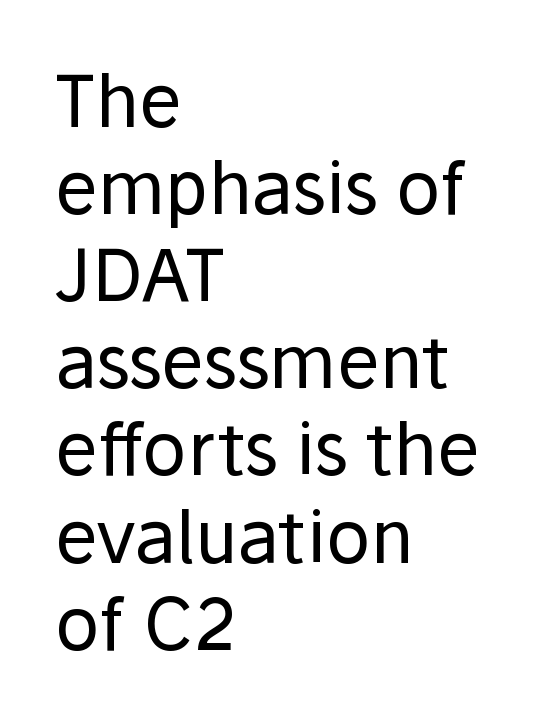
Q: Is the text bold? A: No.
Q: Is the text italic (slanted)? A: No, it is upright.
Q: Is the typeface a serif or a sans-serif typeface? A: Sans-serif.
Q: Is the text underlined? A: No.
Q: How is the paragraph aligned? A: Left-aligned.
Q: Is the spacing between letters normal or unusually wide? A: Normal.
Q: Width (condensed, normal, or wide)? A: Normal.
Q: Stroke contrast? A: Low.
Q: x-height? A: Medium.
Q: Monospaced? A: No.
